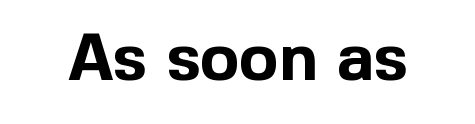
The font's upright variant was chosen for this text. The space beneath each line is pristine and unruled. The face used here is rendered with its standard letterfit. Typographic density is high because the face is bold. The type family on display is of the sans-serif kind. The face used here is proportionally spaced, like ordinary book or web type.
